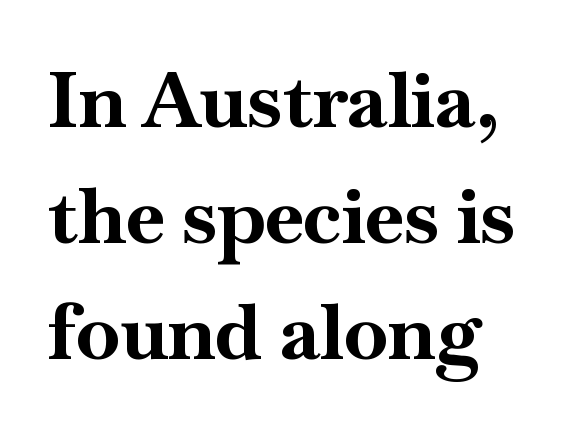
Q: Is the text bold? A: Yes.
Q: Is the text italic (slanted)? A: No, it is upright.
Q: Is the typeface a serif or a sans-serif typeface? A: Serif.
Q: Is the text underlined? A: No.
Q: Is the spacing between letters normal or unusually wide? A: Normal.
Q: Is the spacing between lines tight, normal or loose? A: Normal.
Q: Width (condensed, normal, or wide)? A: Normal.
Q: Stroke contrast? A: High.
Q: x-height? A: Small.
Q: Monospaced? A: No.
